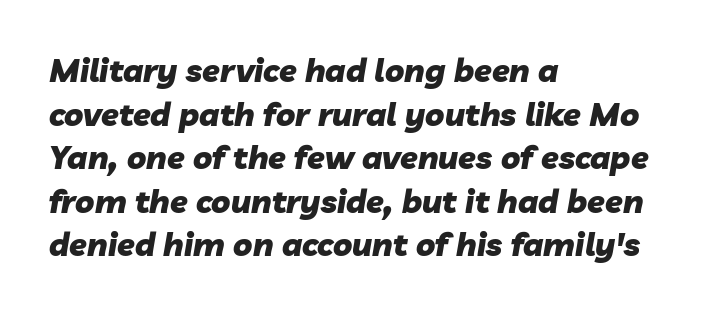
There's an unmistakable incline to the writing here. A clean baseline with only descenders dipping below it. A normal amount of white space separates one row of letters from the next. Is this a fixed-width face? No — the glyphs have proportional, varying widths.
